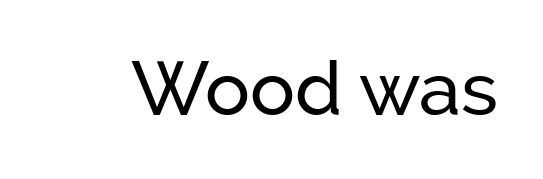
{"serif": "no", "italic": "no", "width": "normal", "stroke_contrast": "low", "x_height": "medium", "monospaced": "no", "underline": "no", "letter_spacing": "normal", "letter_spacing_em": 0.0, "glyph_px": 75}
